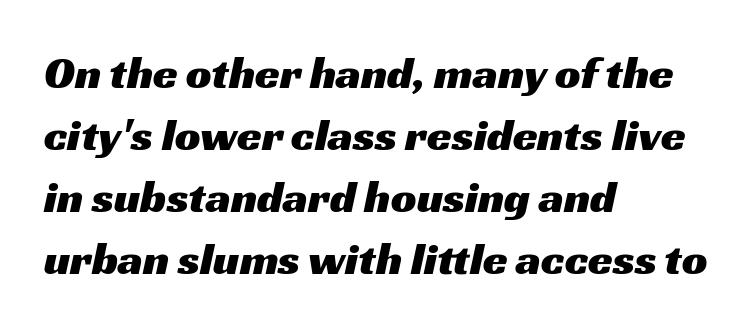
{"serif": "no", "width": "wide", "stroke_contrast": "medium", "x_height": "medium", "monospaced": "no", "underline": "no", "align": "left", "line_spacing": "normal", "line_spacing_ratio": 1.38, "letter_spacing": "normal", "letter_spacing_em": 0.0, "glyph_px": 45}
